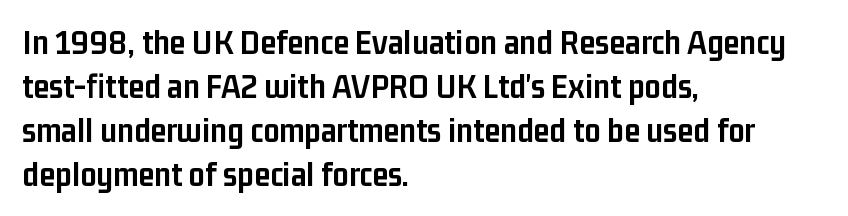
{"serif": "no", "italic": "no", "bold": "yes", "weight": "semibold", "width": "condensed", "stroke_contrast": "low", "x_height": "medium", "monospaced": "no", "underline": "no", "align": "left", "line_spacing_ratio": 1.22, "letter_spacing": "normal", "letter_spacing_em": 0.0, "glyph_px": 36}
